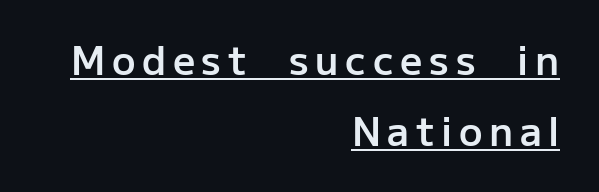
{"serif": "no", "italic": "no", "bold": "semi", "weight": "semibold", "width": "normal", "stroke_contrast": "low", "x_height": "medium", "monospaced": "no", "underline": "yes", "align": "right", "line_spacing_ratio": 1.83, "glyph_px": 39}
